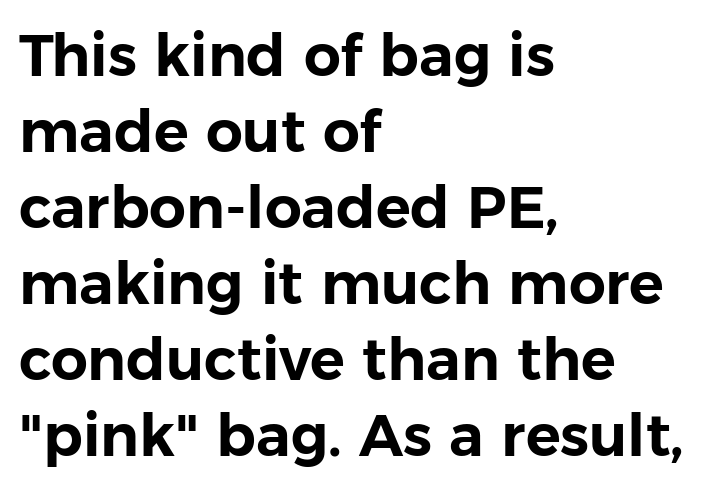
{"serif": "no", "italic": "no", "width": "normal", "stroke_contrast": "low", "x_height": "medium", "monospaced": "no", "underline": "no", "align": "left", "line_spacing": "normal", "line_spacing_ratio": 1.31, "letter_spacing": "normal", "letter_spacing_em": 0.0, "glyph_px": 58}
